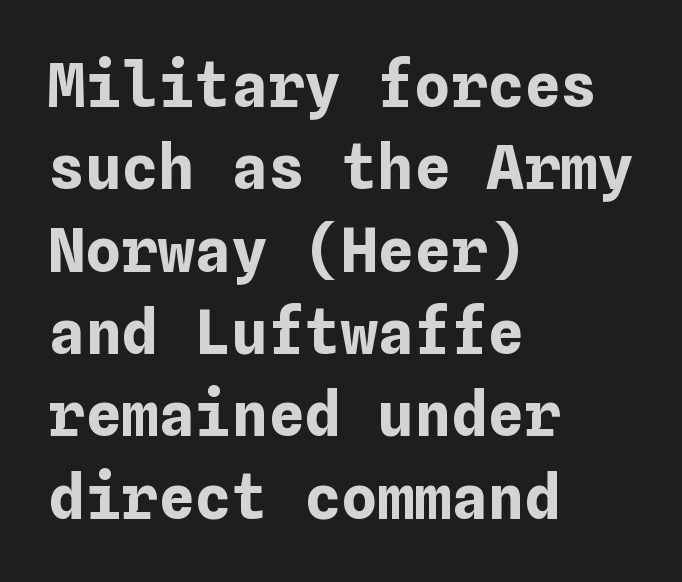
{"italic": "no", "bold": "yes", "weight": "bold", "width": "normal", "stroke_contrast": "low", "x_height": "medium", "underline": "no", "align": "left", "line_spacing": "normal", "line_spacing_ratio": 1.35, "letter_spacing": "normal", "letter_spacing_em": 0.0, "glyph_px": 61}
